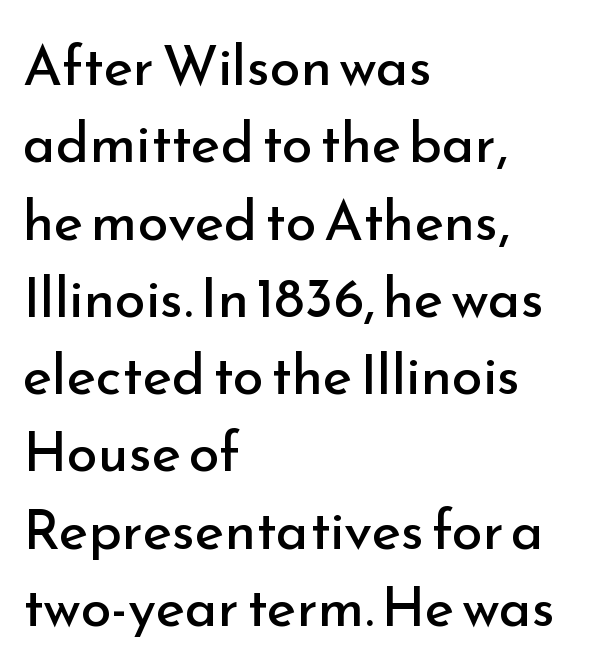
Q: Is the text bold? A: No.
Q: Is the text italic (slanted)? A: No, it is upright.
Q: Is the typeface a serif or a sans-serif typeface? A: Sans-serif.
Q: Is the text underlined? A: No.
Q: How is the paragraph aligned? A: Left-aligned.
Q: Is the spacing between letters normal or unusually wide? A: Normal.
Q: Is the spacing between lines tight, normal or loose? A: Normal.
Q: Width (condensed, normal, or wide)? A: Normal.
Q: Stroke contrast? A: Low.
Q: x-height? A: Small.
Q: Monospaced? A: No.
